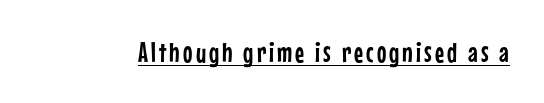
Varying glyph widths throughout — classic text-font behaviour. The lettering holds an erect, upright posture throughout. Does a line run under the words? Yes, clearly. Does the type have serifs? No, each stem ends abruptly.
